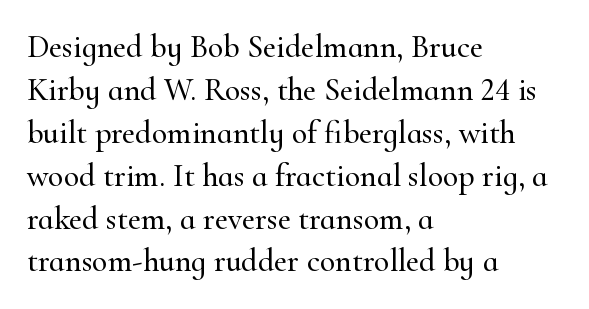
This sample has the flowing, uneven cadence of proportional lettering. The lines sit at an ordinary, default distance from one another. The gap between lines stays unmarked. Does the lettering tilt? It doesn't — this is upright. The lines in this sample share a left origin and differ only in where they stop.
